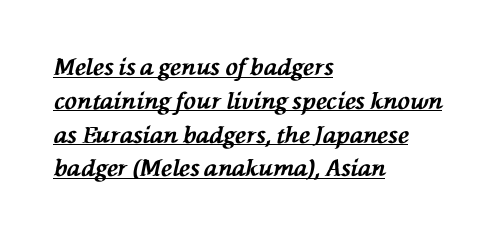
The image shows 23 px bold type, italic (leaning left); set left-aligned, normal line spacing (1.47x), normal letter spacing, underlined.
